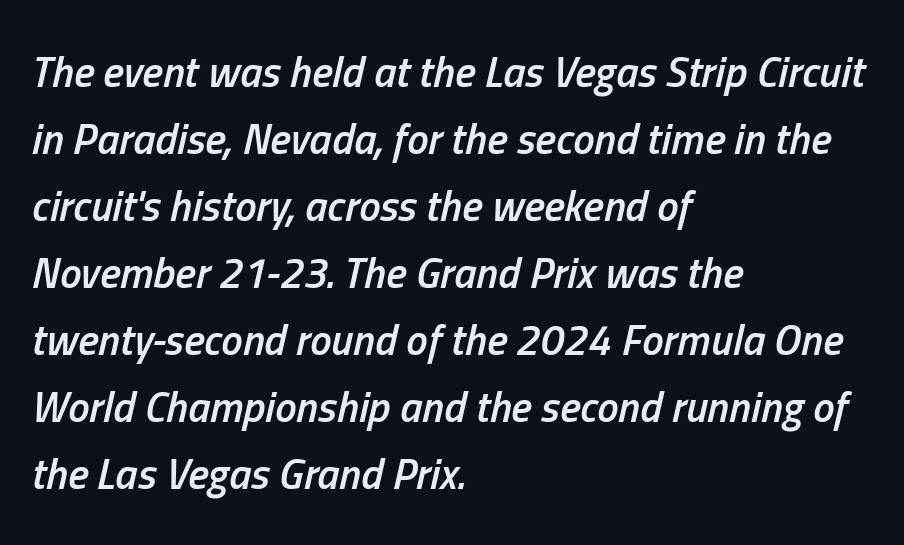
The rendering applies a slant to the glyphs. A bit beefed up — I'd call it semibold rather than bold. The space between consecutive lines is moderate. Tracking here is standard; glyphs follow each other at the usual distance. The ragged edge is on the right, which tells us the setting is flush left. Spacing verdict: proportional, widths tailored to each character.
